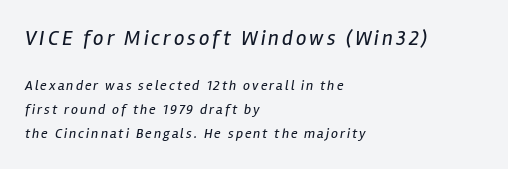
The image shows 21 px text type, italic (leaning right); set left-aligned, normal line spacing (1.7x), not underlined; the first (top) block is 1.5x larger.
